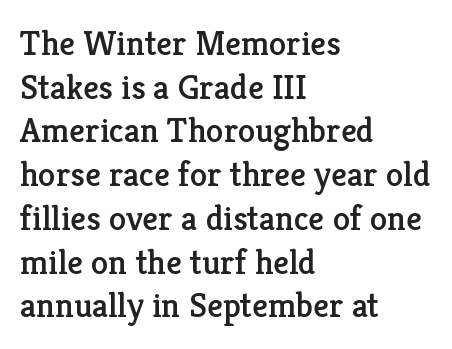
Q: Is the text italic (slanted)? A: No, it is upright.
Q: Is the typeface a serif or a sans-serif typeface? A: Serif.
Q: Is the text underlined? A: No.
Q: How is the paragraph aligned? A: Left-aligned.
Q: Is the spacing between letters normal or unusually wide? A: Normal.
Q: Is the spacing between lines tight, normal or loose? A: Normal.
Q: Width (condensed, normal, or wide)? A: Normal.
Q: Stroke contrast? A: Low.
Q: x-height? A: Medium.
Q: Monospaced? A: No.
